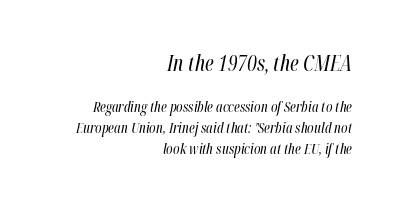
The image shows 21 px text type, italic (leaning right); set right-aligned, normal line spacing (1.52x), normal letter spacing, not underlined; the first (top) block is 1.5x larger.
